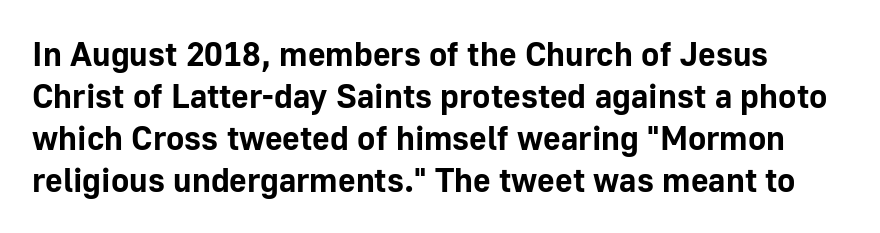
Q: Is the text bold? A: Yes.
Q: Is the text italic (slanted)? A: No, it is upright.
Q: Is the typeface a serif or a sans-serif typeface? A: Sans-serif.
Q: Is the text underlined? A: No.
Q: Is the spacing between letters normal or unusually wide? A: Normal.
Q: Width (condensed, normal, or wide)? A: Normal.
Q: Stroke contrast? A: Low.
Q: x-height? A: Medium.
Q: Monospaced? A: No.
